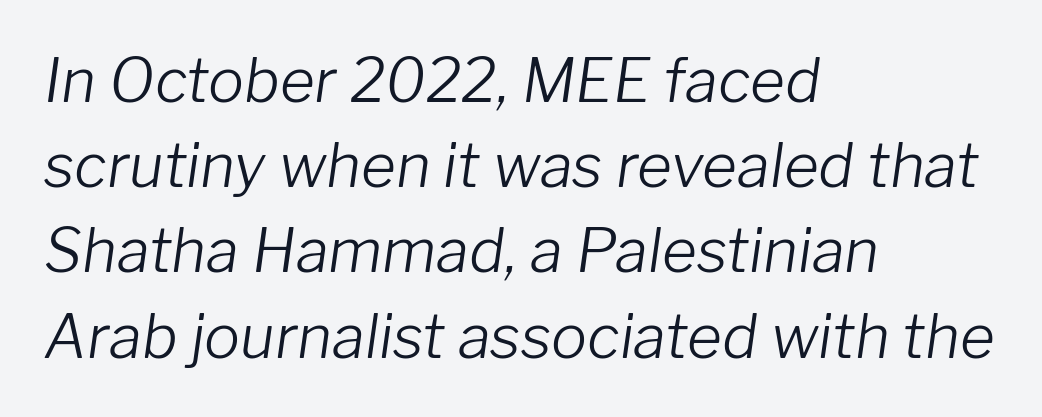
Looks like regular typesetting: each glyph gets only the width it needs. Lines of text with bare space underneath. Is there much room between lines? A standard amount, neither cramped nor airy. The paragraph shown leans on its left margin. This rendering leaves character spacing at its baseline value.
